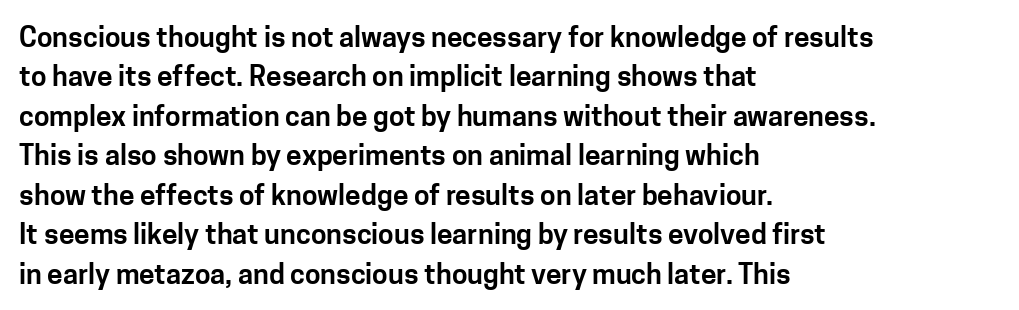
Q: Is the text italic (slanted)? A: No, it is upright.
Q: Is the typeface a serif or a sans-serif typeface? A: Sans-serif.
Q: Is the text underlined? A: No.
Q: How is the paragraph aligned? A: Left-aligned.
Q: Is the spacing between letters normal or unusually wide? A: Normal.
Q: Is the spacing between lines tight, normal or loose? A: Normal.
Q: Width (condensed, normal, or wide)? A: Normal.
Q: Stroke contrast? A: Low.
Q: x-height? A: Medium.
Q: Monospaced? A: No.
